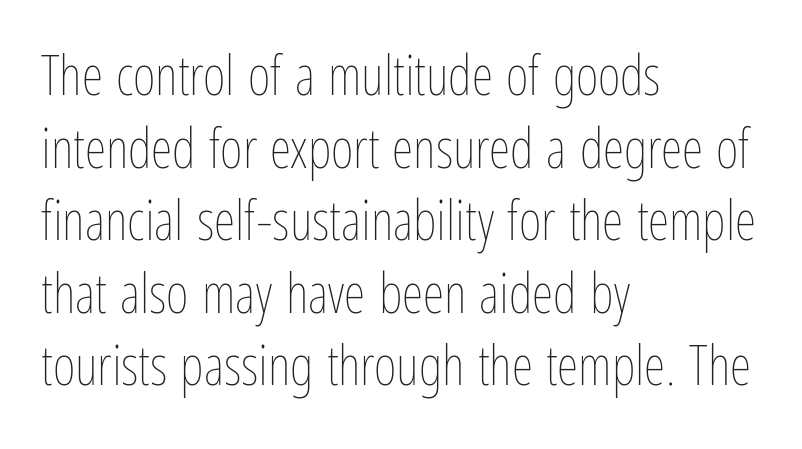
The image shows 55 px thin, condensed type, upright; set left-aligned, normal line spacing (1.32x), normal letter spacing, not underlined; low stroke contrast and a medium x-height.
